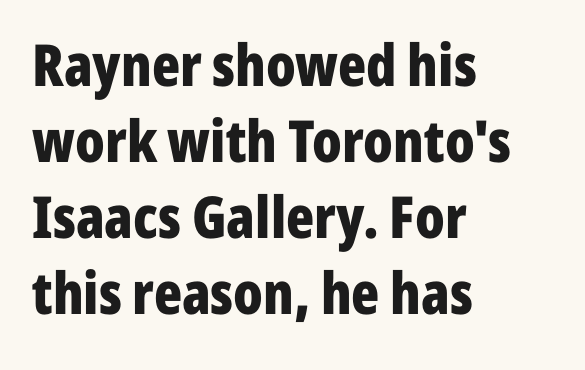
Q: Is the text bold? A: Yes.
Q: Is the text italic (slanted)? A: No, it is upright.
Q: Is the typeface a serif or a sans-serif typeface? A: Sans-serif.
Q: Is the text underlined? A: No.
Q: How is the paragraph aligned? A: Left-aligned.
Q: Is the spacing between letters normal or unusually wide? A: Normal.
Q: Is the spacing between lines tight, normal or loose? A: Normal.
Q: Width (condensed, normal, or wide)? A: Condensed.
Q: Stroke contrast? A: Low.
Q: x-height? A: Medium.
Q: Monospaced? A: No.
